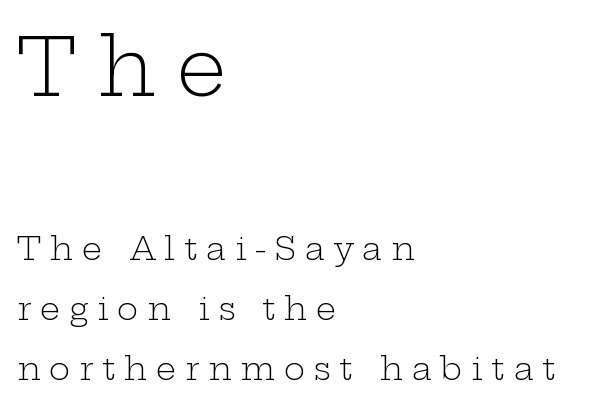
{"serif": "yes", "italic": "no", "bold": "no", "weight": "light", "width": "wide", "stroke_contrast": "low", "x_height": "medium", "monospaced": "no", "underline": "no", "align": "left", "line_spacing_ratio": 1.87, "letter_spacing": "wide", "letter_spacing_em": 0.27, "larger_block": "first", "size_ratio": 2.47, "glyph_px": 79}
